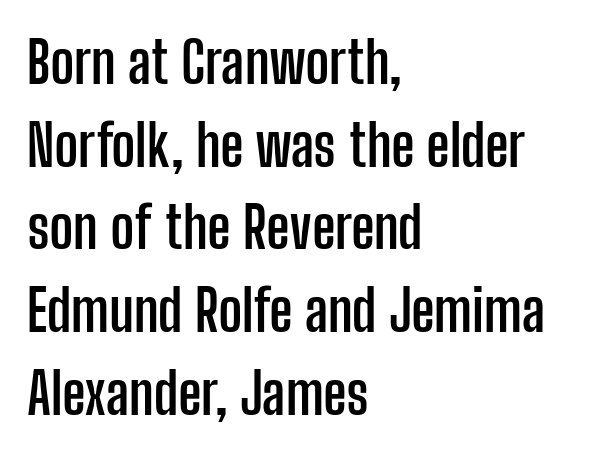
The image shows 57 px semibold, condensed sans-serif type, upright; set left-aligned, normal line spacing (1.45x), normal letter spacing, not underlined; low stroke contrast and a medium x-height.
